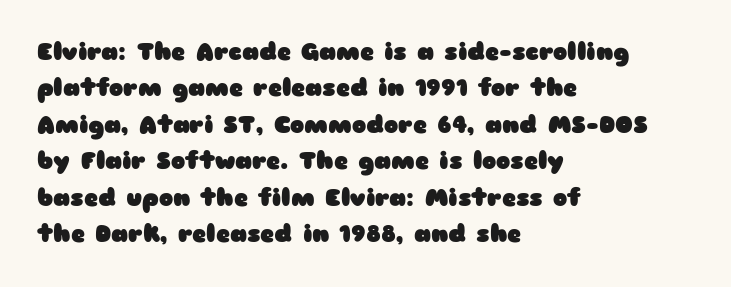
The image shows 24 px bold type, upright; set left-aligned, normal line spacing (1.52x), normal letter spacing, not underlined.
